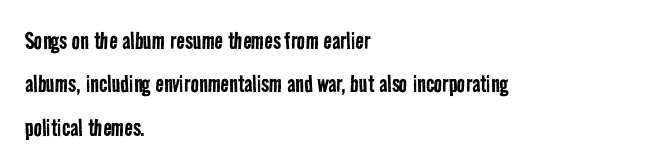
Stems here are at most as thick as an everyday book face. What stands out about the letter spacing? Nothing — it is the standard amount. Any mark beneath the type? The region is blank. This rendering uses left alignment, leaving the right contour irregular. Normally led — the rows are evenly, conventionally spaced.
